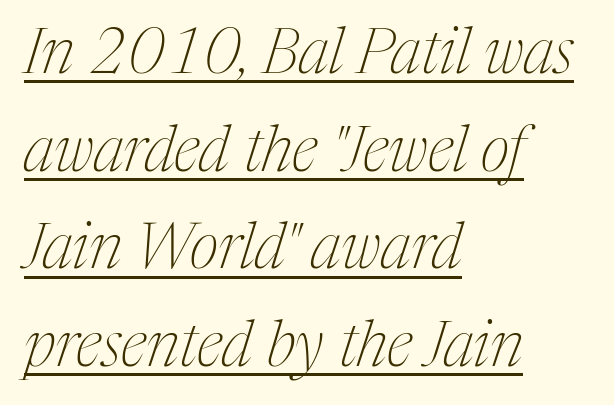
{"serif": "yes", "italic": "yes", "lean": "right", "slant_degrees": 17, "bold": "no", "weight": "thin", "width": "condensed", "stroke_contrast": "medium", "x_height": "medium", "monospaced": "no", "underline": "yes", "align": "left", "line_spacing": "normal", "line_spacing_ratio": 1.55, "letter_spacing": "normal", "letter_spacing_em": 0.0, "glyph_px": 63}
